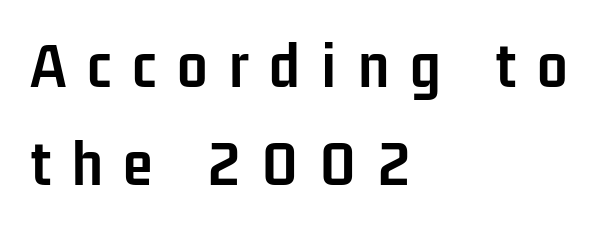
{"serif": "no", "italic": "no", "bold": "yes", "weight": "semibold", "width": "condensed", "stroke_contrast": "low", "x_height": "medium", "monospaced": "no", "underline": "no", "align": "left", "line_spacing": "normal", "line_spacing_ratio": 1.44, "letter_spacing": "wide", "letter_spacing_em": 0.31, "glyph_px": 68}
